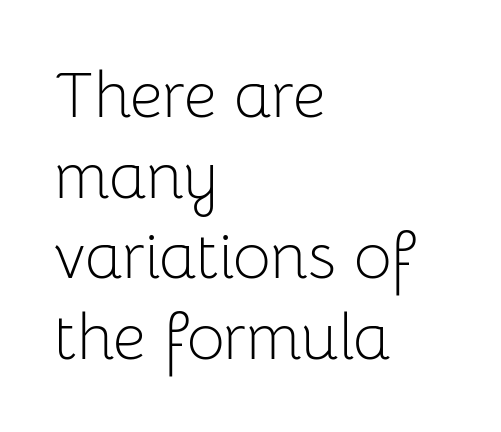
The image shows 65 px light sans-serif type, upright; set left-aligned, line spacing 1.24x, normal letter spacing, not underlined; low stroke contrast and a medium x-height.
